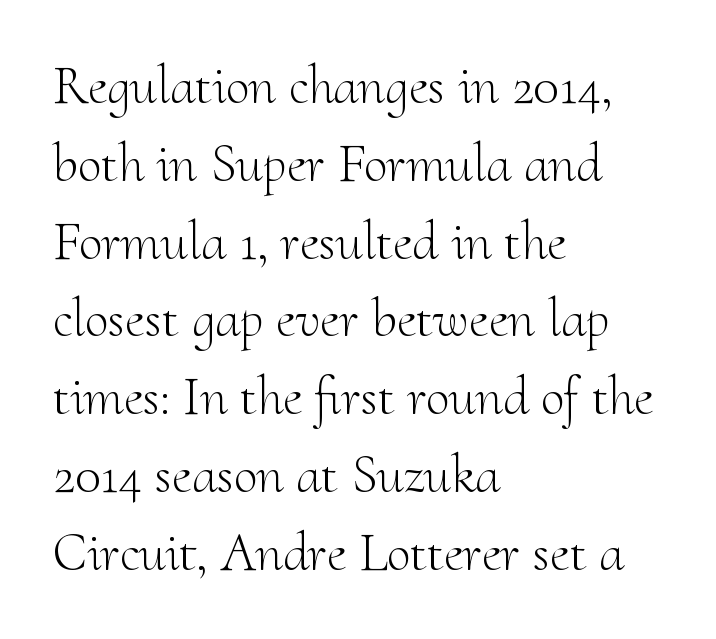
Reading down the block, your eye returns to a fixed left position each line. The rendering uses natural spacing where letterforms have individual widths. The rows are spaced the way most documents space them. Posture: upright roman. Decoration check: the copy has no underline. The rendering shows small feet on the letterforms — a serif design.
